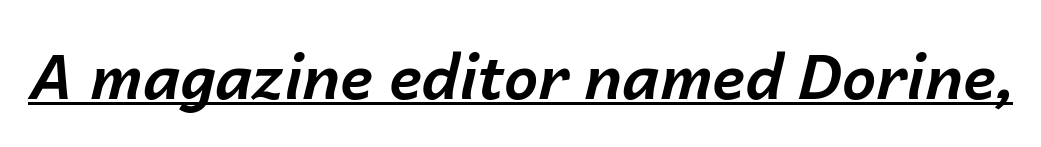
Q: Is the text bold? A: Yes.
Q: Is the text italic (slanted)? A: Yes, it leans right by about 14 degrees.
Q: Is the text underlined? A: Yes.
Q: Is the spacing between letters normal or unusually wide? A: Normal.
Q: Width (condensed, normal, or wide)? A: Normal.
Q: Stroke contrast? A: Low.
Q: x-height? A: Medium.
Q: Monospaced? A: No.
